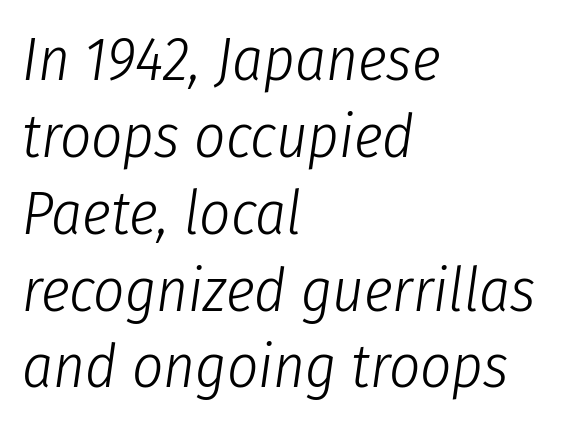
The passage shown is not underscored anywhere. Default kerning and tracking; the words read as compact shapes. Compared with a centered layout, this one pins lines to the left instead. The passage shown leans; its letterforms are oblique.
